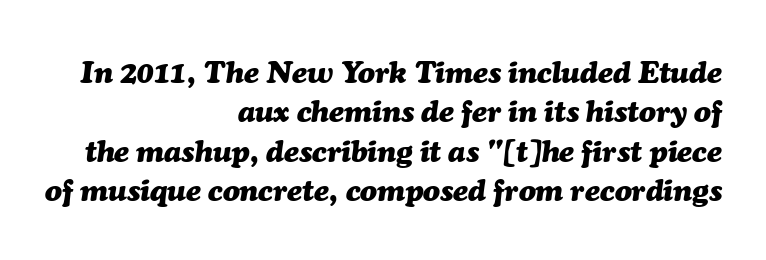
The image shows 31 px heavy type, italic (leaning right); set right-aligned, normal line spacing (1.27x), normal letter spacing, not underlined; medium stroke contrast and a medium x-height.
